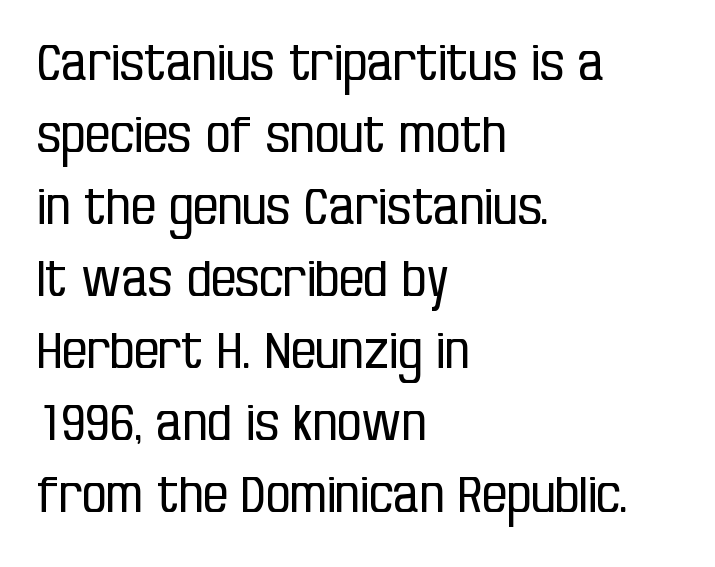
Q: Is the text bold? A: No.
Q: Is the text italic (slanted)? A: No, it is upright.
Q: Is the typeface a serif or a sans-serif typeface? A: Sans-serif.
Q: Is the text underlined? A: No.
Q: How is the paragraph aligned? A: Left-aligned.
Q: Is the spacing between letters normal or unusually wide? A: Normal.
Q: Is the spacing between lines tight, normal or loose? A: Normal.
Q: Width (condensed, normal, or wide)? A: Condensed.
Q: Stroke contrast? A: Low.
Q: x-height? A: Large.
Q: Monospaced? A: No.
